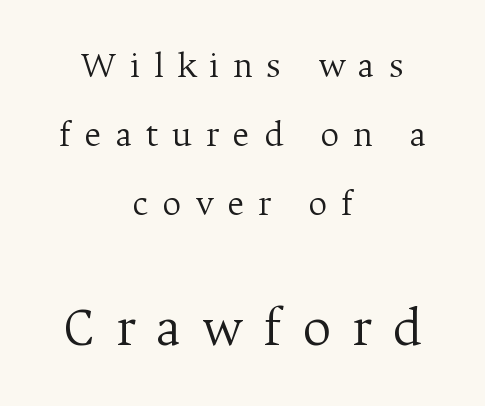
No extra ink here — the face is not bold. These lines are composed in type with serifs. The strip under each line holds only bare page. A typesetter would call this proportional, since set widths differ per character.
